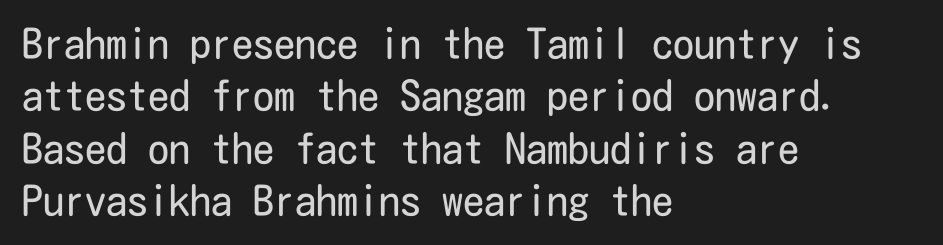
You could call the tracking neutral — neither tight nor loose. The words here are not underlined. Ink coverage per letter is moderate at most. One glance says typical: line gaps are just what's usual. Leftover space on each line is placed entirely after the last word. Unlike italic type, these characters show no tilt at all.
